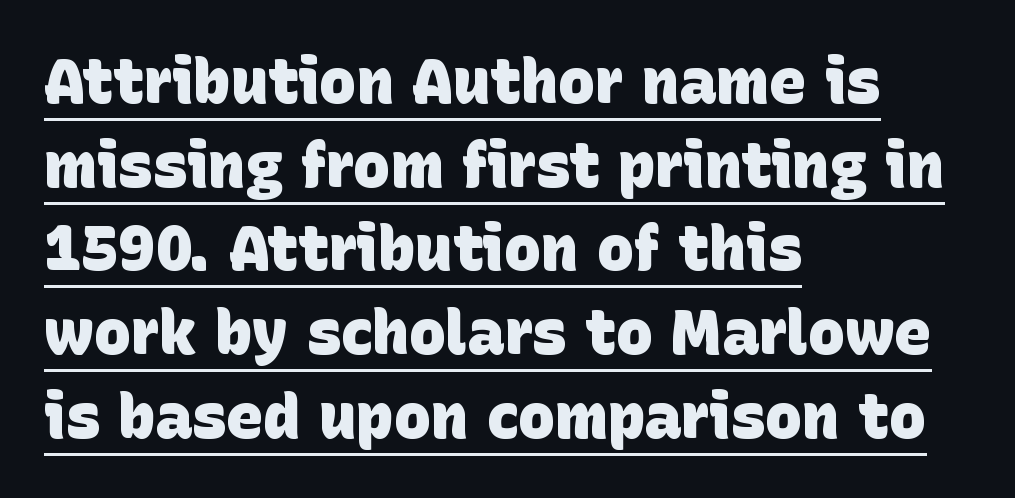
The compositor pushed each line to the left boundary. A sans-serif font was chosen for this passage. The specimen includes a rule beneath the text block's lines. No extra tracking has been applied to these lines. The designer left line spacing at the default.
